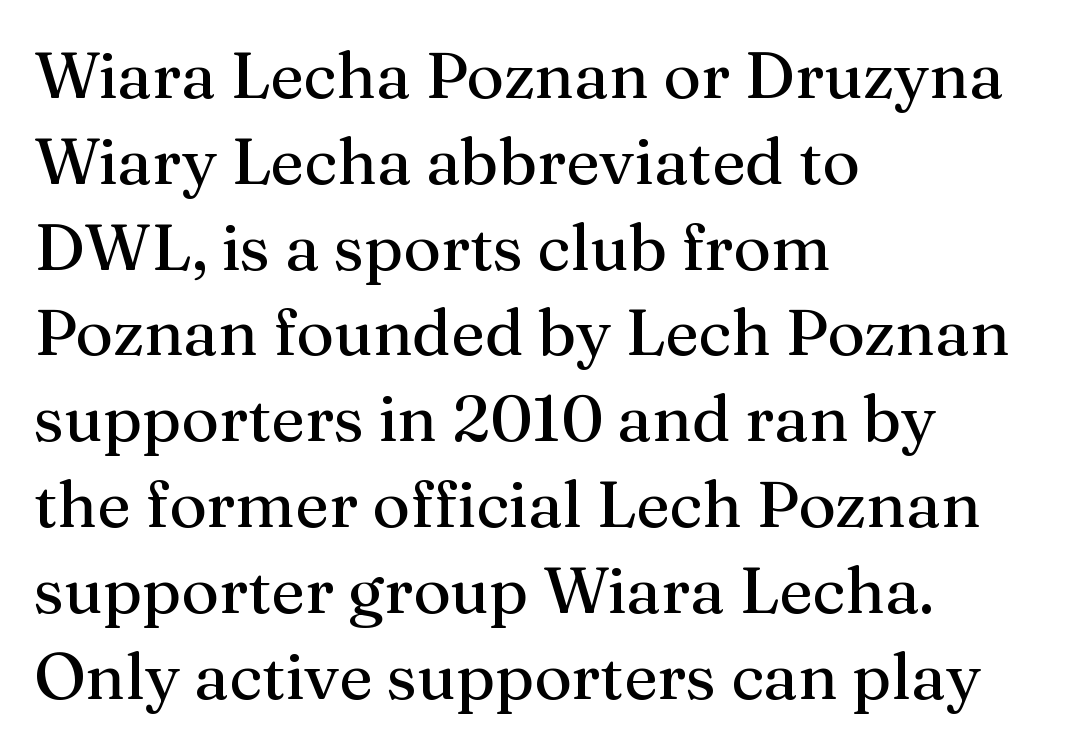
Serifs: yes, visible at the terminals of the letterforms. Bare-footed words on every line. Style check: upright. Students, observe: this is what conventionally led text looks like.
